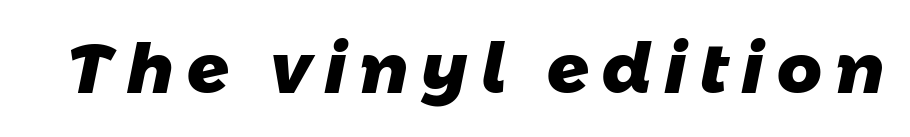
The zone under the glyphs is completely vacant. These lines are rendered in a variable-pitch font. Bold? Absolutely — the strokes are thick and heavy. A typesetter would label this face a sans.
